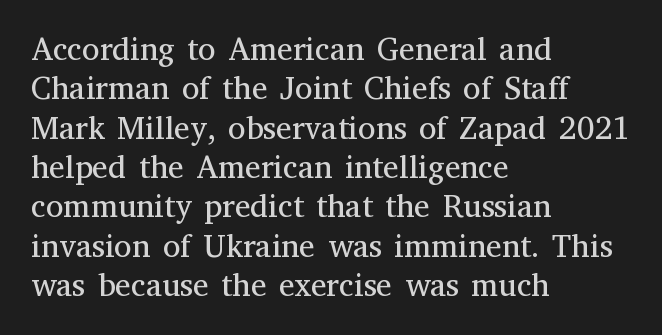
{"serif": "yes", "italic": "no", "bold": "no", "weight": "regular", "width": "normal", "stroke_contrast": "medium", "x_height": "medium", "monospaced": "no", "underline": "no", "align": "left", "line_spacing_ratio": 1.23, "letter_spacing": "normal", "letter_spacing_em": 0.0, "glyph_px": 32}
